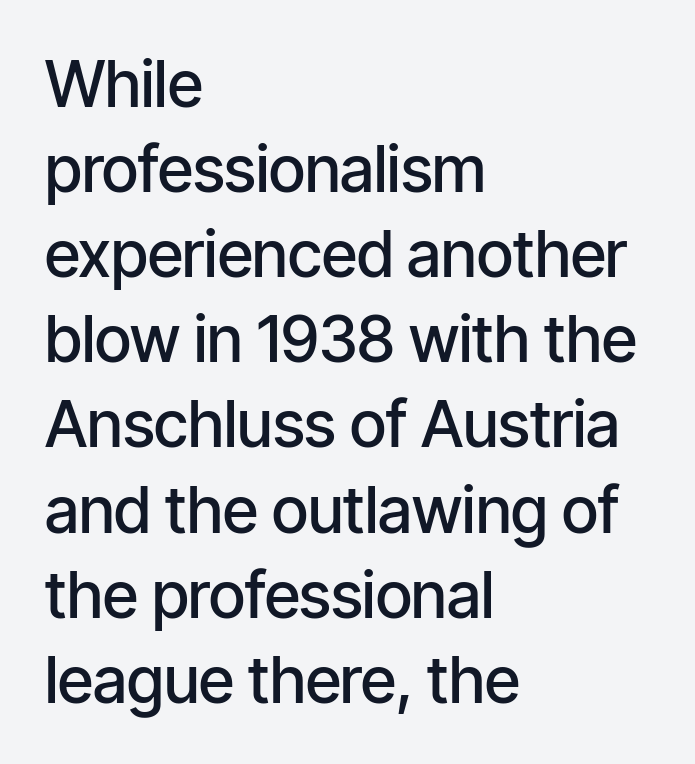
Q: Is the text bold? A: Semi-bold.
Q: Is the text italic (slanted)? A: No, it is upright.
Q: Is the typeface a serif or a sans-serif typeface? A: Sans-serif.
Q: Is the text underlined? A: No.
Q: How is the paragraph aligned? A: Left-aligned.
Q: Is the spacing between letters normal or unusually wide? A: Normal.
Q: Is the spacing between lines tight, normal or loose? A: Normal.
Q: Width (condensed, normal, or wide)? A: Condensed.
Q: Stroke contrast? A: Low.
Q: x-height? A: Medium.
Q: Monospaced? A: No.
